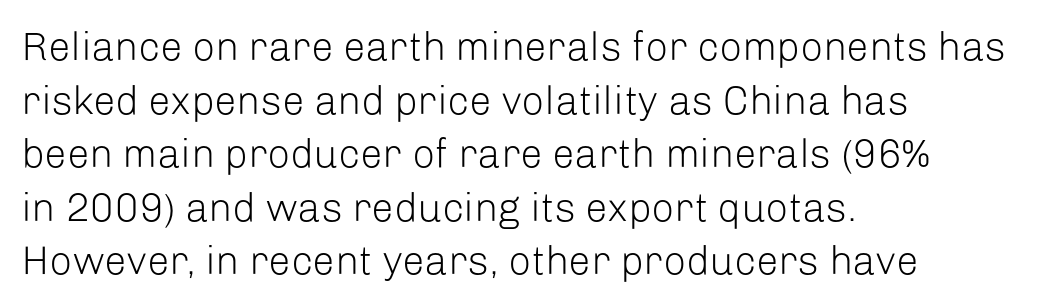
{"serif": "no", "italic": "no", "bold": "no", "weight": "light", "width": "normal", "stroke_contrast": "low", "x_height": "medium", "monospaced": "no", "underline": "no", "align": "left", "line_spacing": "normal", "line_spacing_ratio": 1.34, "letter_spacing": "normal", "letter_spacing_em": 0.0, "glyph_px": 40}
